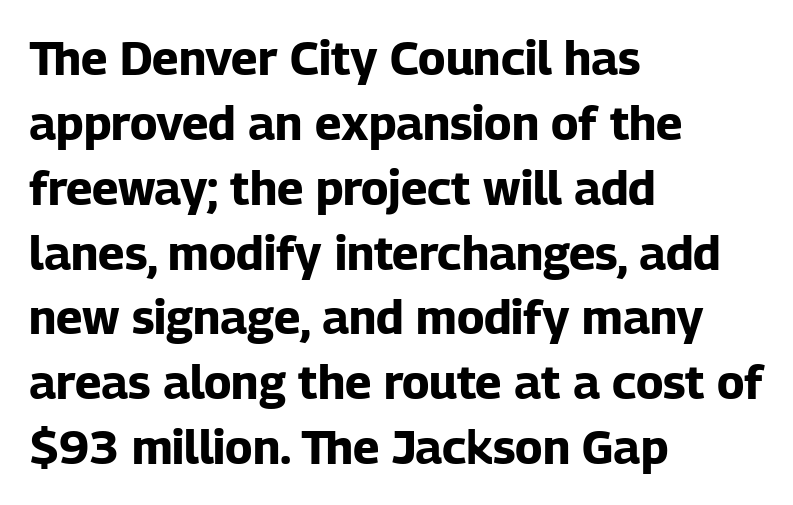
{"serif": "no", "italic": "no", "bold": "yes", "weight": "bold", "width": "normal", "stroke_contrast": "low", "x_height": "medium", "monospaced": "no", "underline": "no", "align": "left", "line_spacing": "normal", "line_spacing_ratio": 1.38, "letter_spacing": "normal", "letter_spacing_em": 0.0, "glyph_px": 47}
